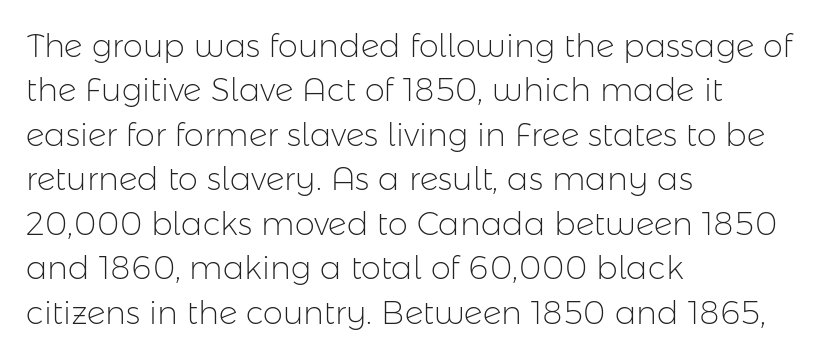
Q: Is the text bold? A: No.
Q: Is the text italic (slanted)? A: No, it is upright.
Q: Is the typeface a serif or a sans-serif typeface? A: Sans-serif.
Q: Is the text underlined? A: No.
Q: How is the paragraph aligned? A: Left-aligned.
Q: Is the spacing between letters normal or unusually wide? A: Normal.
Q: Is the spacing between lines tight, normal or loose? A: Normal.
Q: Width (condensed, normal, or wide)? A: Normal.
Q: Stroke contrast? A: Low.
Q: x-height? A: Medium.
Q: Monospaced? A: No.
